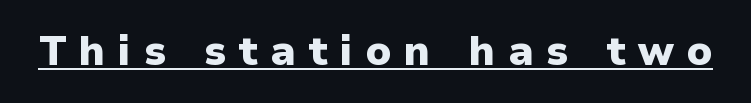
This is heavy type, rendered in bold. No feet cap the strokes, marking this as sans-serif type. Students, observe the line beneath the letters — that is underlining. Is there any slant? The stems are plumb. Letter spacing: wide. Proportional: the letters do not fall into vertical columns.
